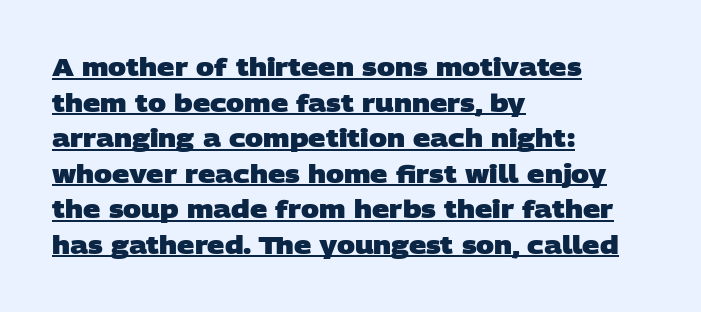
Q: Is the text bold? A: Yes.
Q: Is the text underlined? A: Yes.
Q: How is the paragraph aligned? A: Left-aligned.
Q: Is the spacing between letters normal or unusually wide? A: Normal.
Q: Is the spacing between lines tight, normal or loose? A: Normal.
